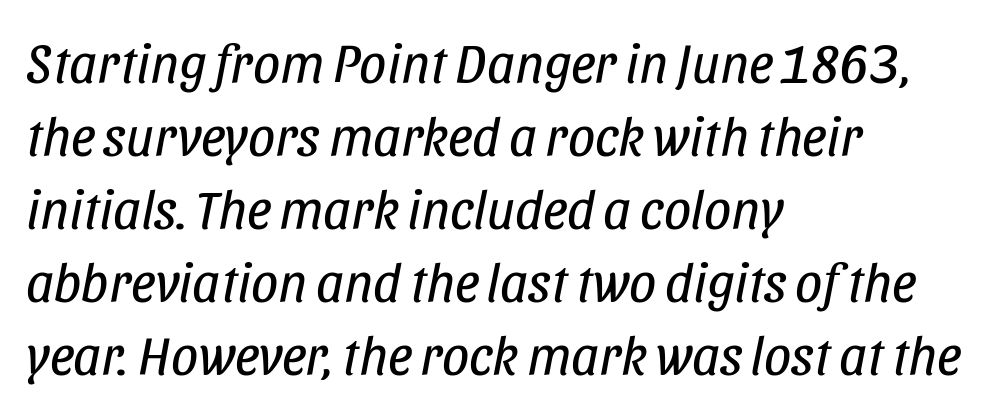
{"italic": "yes", "lean": "right", "slant_degrees": 11, "bold": "no", "weight": "regular", "width": "condensed", "stroke_contrast": "low", "x_height": "large", "monospaced": "no", "underline": "no", "align": "left", "line_spacing": "normal", "line_spacing_ratio": 1.35, "letter_spacing": "normal", "letter_spacing_em": 0.0, "glyph_px": 54}
